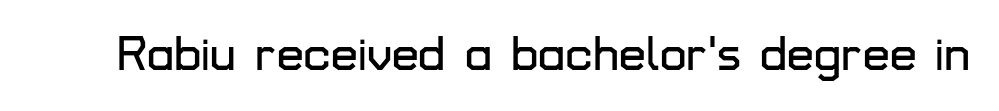
Inter-character spacing is left at the font's built-in metrics. The typography opts for an upright posture over an oblique one. Underline: absent. What kind of face is this? One without serifs — a sans. You could not count columns in this text — the font is proportionally spaced.
